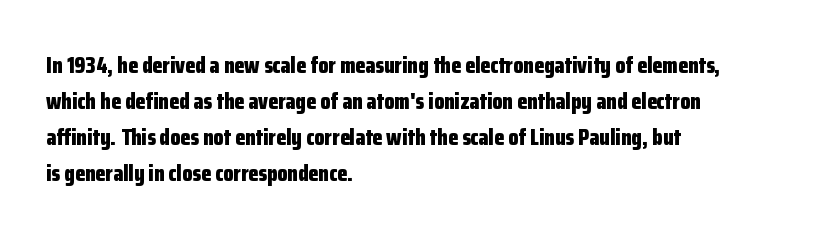
{"italic": "no", "bold": "yes", "underline": "no", "align": "left", "line_spacing": "normal", "line_spacing_ratio": 1.57, "letter_spacing": "normal", "letter_spacing_em": 0.0, "glyph_px": 23}
